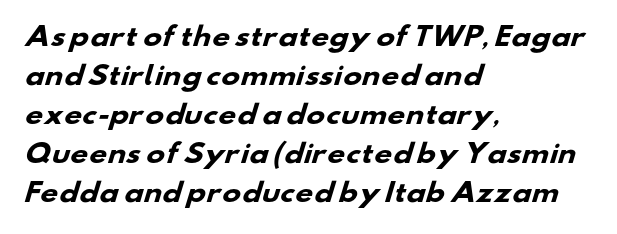
Q: Is the text bold? A: Yes.
Q: Is the text underlined? A: No.
Q: How is the paragraph aligned? A: Left-aligned.
Q: Is the spacing between letters normal or unusually wide? A: Normal.
Q: Is the spacing between lines tight, normal or loose? A: Normal.
